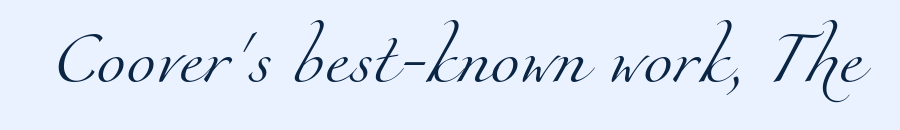
Proportional: the letters do not fall into vertical columns. Bold? No — there's no thickening of the strokes. The passage shown has conventional tracking throughout. Rule under the text: the space is simply empty. Check where the strokes stop: tiny serifs finish them off.
